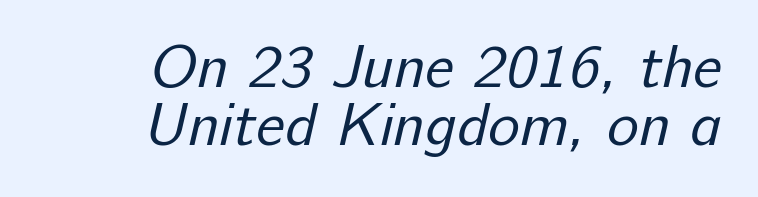
{"serif": "no", "bold": "no", "weight": "regular", "width": "normal", "stroke_contrast": "low", "x_height": "medium", "monospaced": "no", "underline": "no", "align": "right", "line_spacing": "tight", "line_spacing_ratio": 0.97, "letter_spacing": "normal", "letter_spacing_em": 0.0, "glyph_px": 60}
